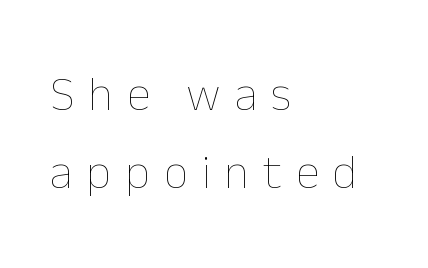
{"italic": "no", "bold": "no", "weight": "thin", "width": "normal", "stroke_contrast": "low", "x_height": "medium", "monospaced": "no", "underline": "no", "align": "left", "line_spacing": "normal", "line_spacing_ratio": 1.62, "letter_spacing": "wide", "letter_spacing_em": 0.29, "glyph_px": 48}
